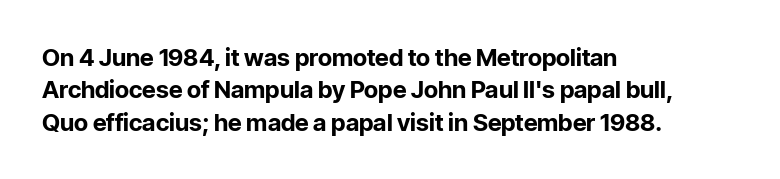
Whoever set this chose a conventional vertical rhythm. Emphasis by weight is at full strength: bold. The setting favours the left margin, as ordinary paragraphs usually do. Glance below the letters and you will spot only blank space. Rendered with straight, roman letterforms.
